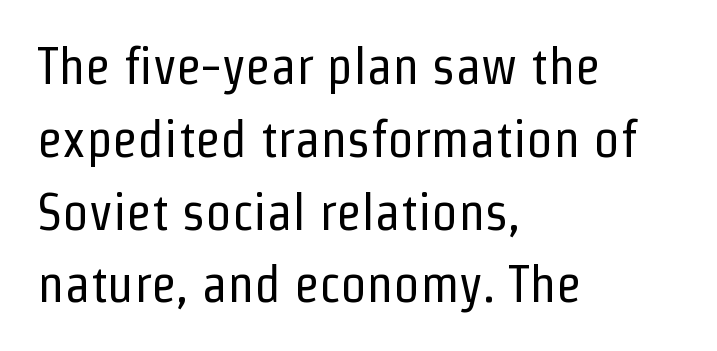
Varying glyph widths throughout — classic text-font behaviour. Characters remain perfectly vertical along every line. Bare-footed words on every line. One glance says typical: line gaps are just what's usual. Observe the absence of serifs on each vertical stroke in this sample.
